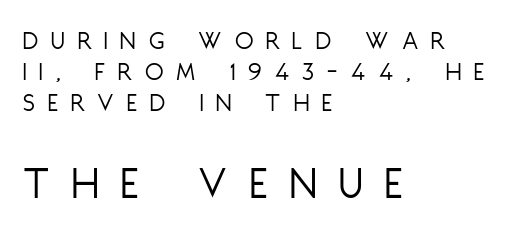
Caption: expanded tracking, letters set apart. Think standard paragraph weight, or any step lighter than that. Proportional: the letters do not fall into vertical columns. These lines are composed in type without serifs. The typography opts for an upright posture over an oblique one. Each new line begins almost immediately beneath the previous one.
